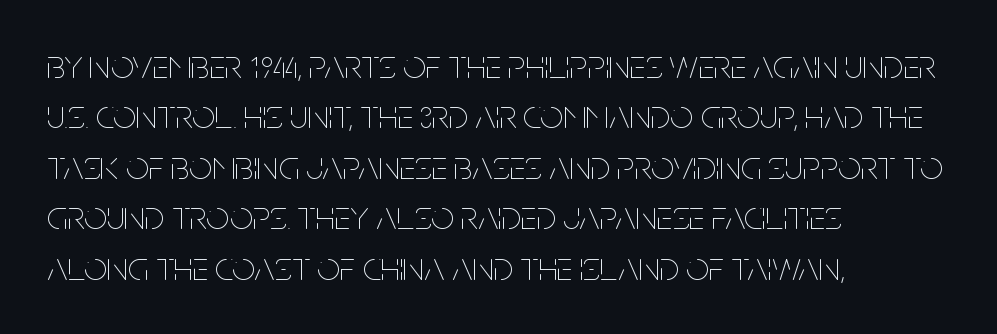
Q: Is the text bold? A: No.
Q: Is the text italic (slanted)? A: No, it is upright.
Q: Is the text underlined? A: No.
Q: How is the paragraph aligned? A: Left-aligned.
Q: Is the spacing between letters normal or unusually wide? A: Normal.
Q: Width (condensed, normal, or wide)? A: Condensed.
Q: Stroke contrast? A: Low.
Q: x-height? A: Large.
Q: Monospaced? A: No.
